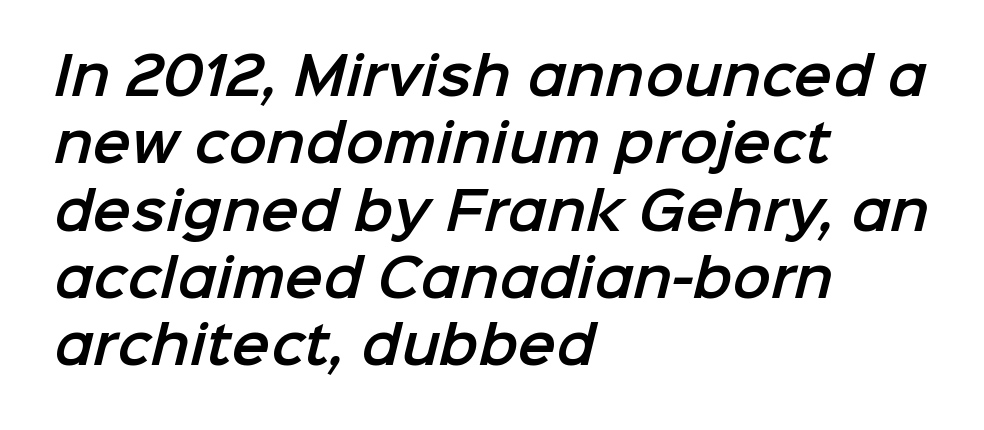
The image shows 51 px sans-serif type; set left-aligned, normal line spacing (1.32x), normal letter spacing, not underlined; low stroke contrast and a medium x-height.
